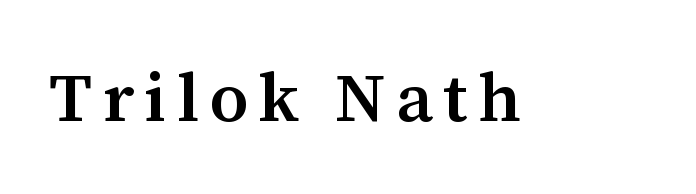
Q: Is the text bold? A: Semi-bold.
Q: Is the text italic (slanted)? A: No, it is upright.
Q: Is the typeface a serif or a sans-serif typeface? A: Serif.
Q: Is the text underlined? A: No.
Q: Width (condensed, normal, or wide)? A: Normal.
Q: Stroke contrast? A: Medium.
Q: x-height? A: Medium.
Q: Monospaced? A: No.
